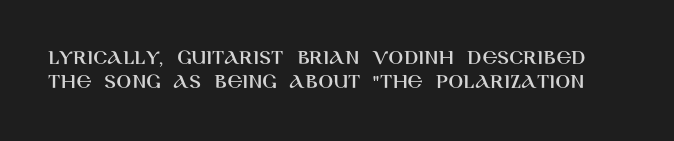
Q: Is the text italic (slanted)? A: No, it is upright.
Q: Is the text underlined? A: No.
Q: Is the spacing between letters normal or unusually wide? A: Normal.
Q: Is the spacing between lines tight, normal or loose? A: Tight.
